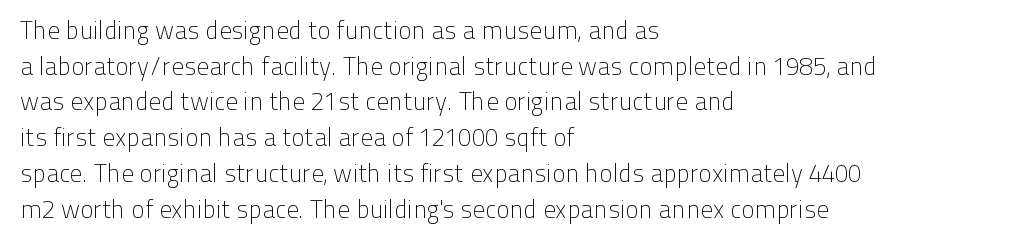
Q: Is the text bold? A: No.
Q: Is the text italic (slanted)? A: No, it is upright.
Q: Is the text underlined? A: No.
Q: How is the paragraph aligned? A: Left-aligned.
Q: Is the spacing between letters normal or unusually wide? A: Normal.
Q: Is the spacing between lines tight, normal or loose? A: Normal.
